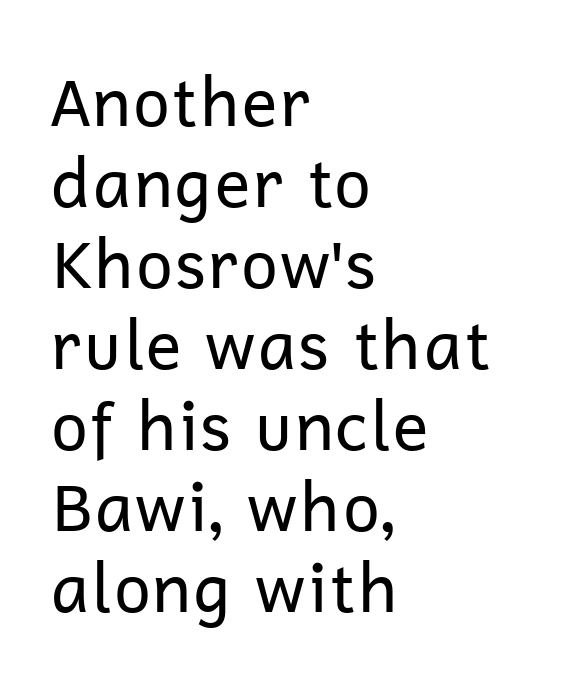
{"serif": "no", "italic": "no", "bold": "no", "weight": "regular", "width": "normal", "stroke_contrast": "low", "x_height": "medium", "monospaced": "no", "underline": "no", "align": "left", "line_spacing_ratio": 1.21, "letter_spacing": "normal", "letter_spacing_em": 0.0, "glyph_px": 67}
